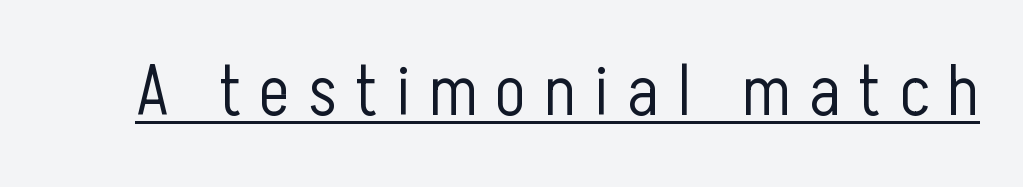
Weight class: somewhere from thin through regular. Note the varied advance widths — an 'i' is clearly narrower than an 'm'. Observe the absence of serifs on each vertical stroke in this sample. The type is letterspaced generously, with wide tracking.
